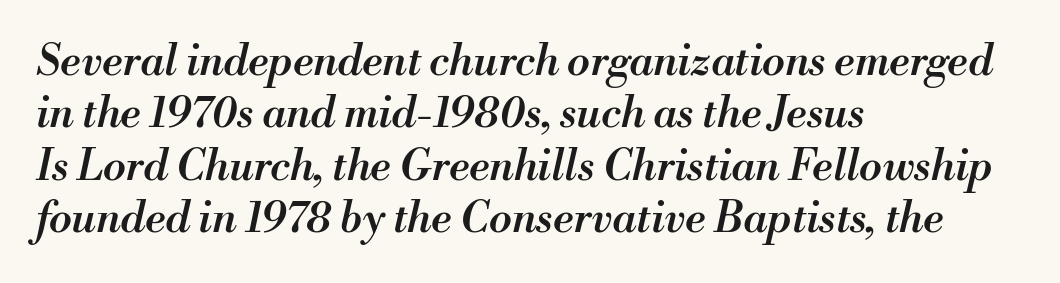
Caption: standard tracking, unaltered. Looking at the ascenders, they clearly lean. Line starts are locked; line ends wander. A normal amount of white space separates one row of letters from the next. The gap between lines stays unmarked.
